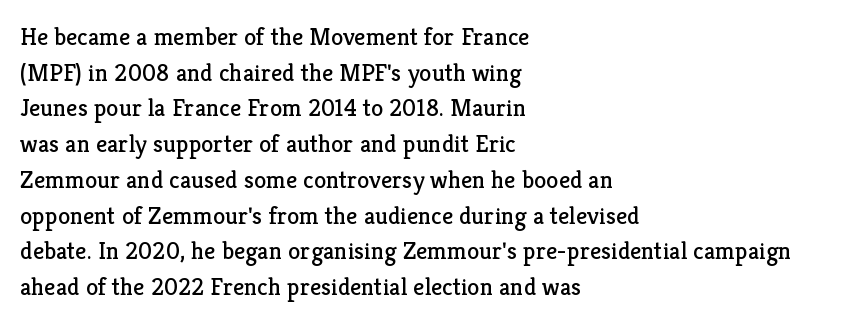
The image shows 25 px text type, upright; set left-aligned, normal line spacing (1.43x), normal letter spacing, not underlined.
